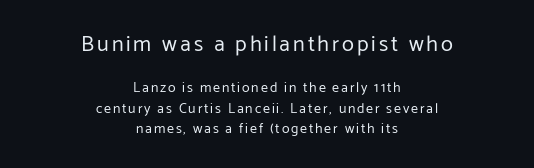
The image shows 22 px text type, upright; set centered, normal line spacing (1.47x), not underlined; the first (top) block is 1.57x larger.
